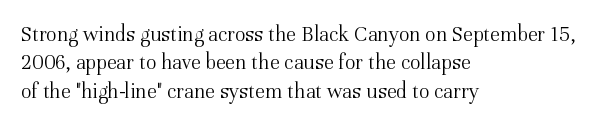
Q: Is the text bold? A: No.
Q: Is the text italic (slanted)? A: No, it is upright.
Q: Is the text underlined? A: No.
Q: How is the paragraph aligned? A: Left-aligned.
Q: Is the spacing between letters normal or unusually wide? A: Normal.
Q: Is the spacing between lines tight, normal or loose? A: Normal.
